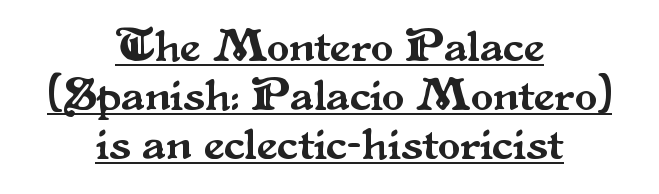
{"serif": "yes", "italic": "no", "width": "normal", "stroke_contrast": "medium", "x_height": "small", "monospaced": "no", "underline": "yes", "align": "center", "line_spacing": "tight", "line_spacing_ratio": 1.06, "letter_spacing": "normal", "letter_spacing_em": 0.0, "glyph_px": 46}
